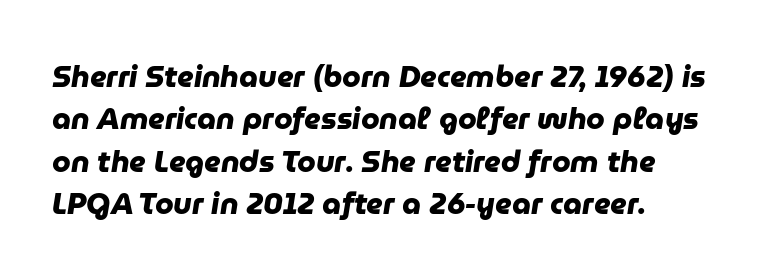
Q: Is the text bold? A: Yes.
Q: Is the typeface a serif or a sans-serif typeface? A: Sans-serif.
Q: Is the text underlined? A: No.
Q: How is the paragraph aligned? A: Left-aligned.
Q: Is the spacing between letters normal or unusually wide? A: Normal.
Q: Is the spacing between lines tight, normal or loose? A: Normal.
Q: Width (condensed, normal, or wide)? A: Normal.
Q: Stroke contrast? A: Low.
Q: x-height? A: Medium.
Q: Monospaced? A: No.
